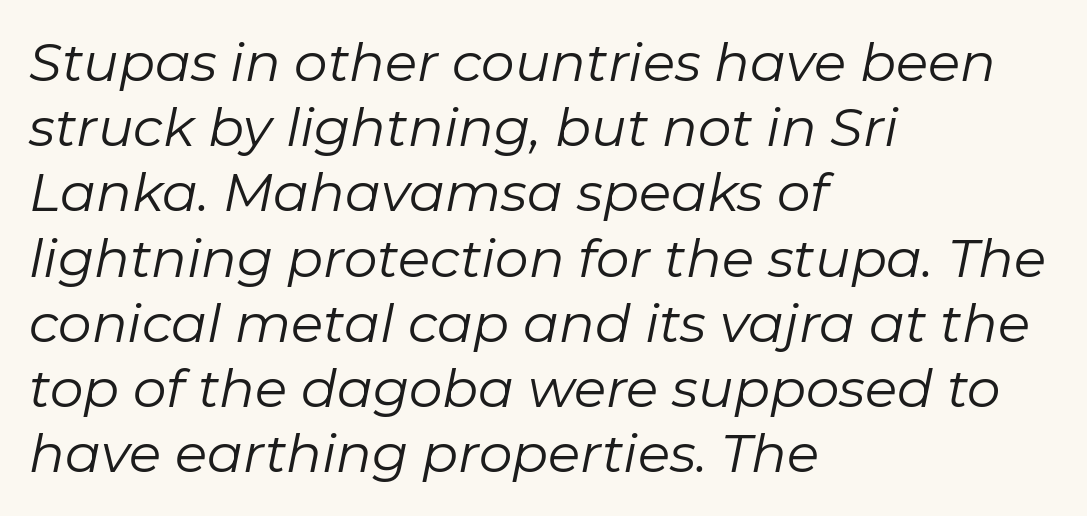
The image shows 53 px regular-weight type, italic (leaning right); set left-aligned, line spacing 1.23x, normal letter spacing, not underlined; low stroke contrast and a medium x-height.
